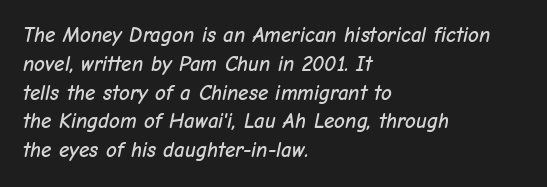
The image shows 21 px text type, italic (leaning right); set left-aligned, normal line spacing (1.37x), normal letter spacing, not underlined.
